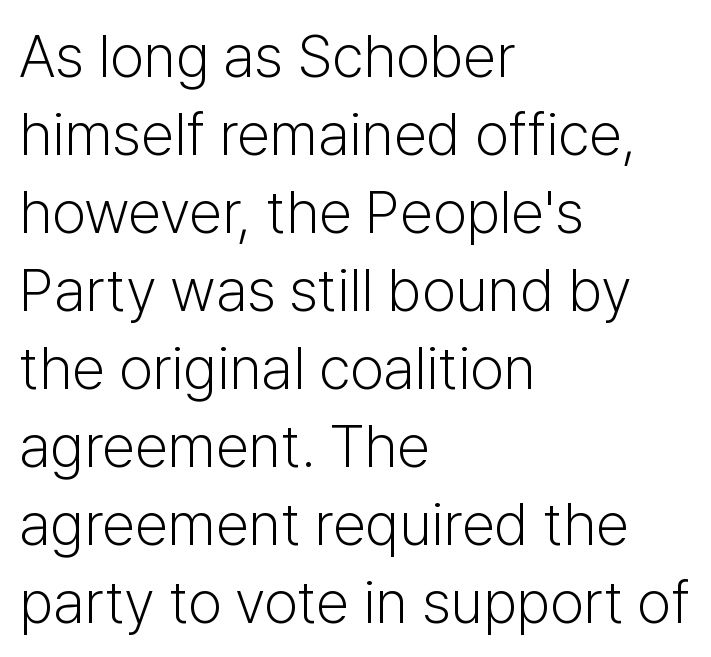
Words appear dense and cohesive because spacing is normal. Weight class: somewhere from thin through regular. Note the varied advance widths — an 'i' is clearly narrower than an 'm'. This is sans-serif lettering, the kind often seen on screens and signage. Leading matches the norm, producing a regular column.
